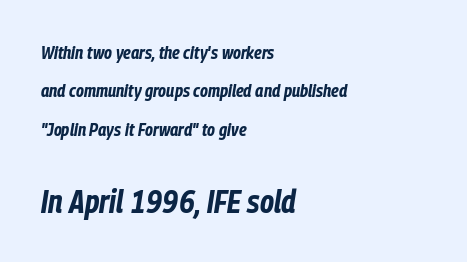
Any mark beneath the type? The region is blank. Successive baselines arrive slowly, with a big drop between each. Observe the lean: these are italic letterforms. Size hierarchy here favors the trailing block over the leading one. Note the varied advance widths — an 'i' is clearly narrower than an 'm'. If you drew a ruler down the left edge, every line would touch it.
